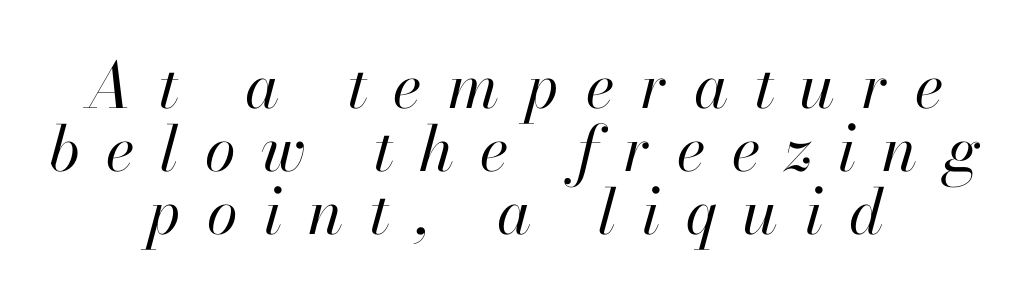
Note the varied advance widths — an 'i' is clearly narrower than an 'm'. What's the leading like? Squeezed, with rows nearly overlapping. The cut favours lightness, reaching ordinary text weight at its darkest. Where is the straight margin? There isn't one; the lines are centered. Characters follow at a spacing far wider than the type designer built in. The font's italic variant was chosen for this text.
